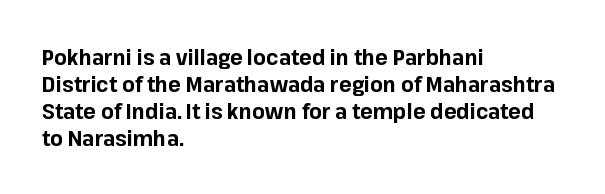
{"italic": "no", "bold": "yes", "underline": "no", "align": "left", "line_spacing": "normal", "line_spacing_ratio": 1.28, "letter_spacing": "normal", "letter_spacing_em": 0.0, "glyph_px": 21}
